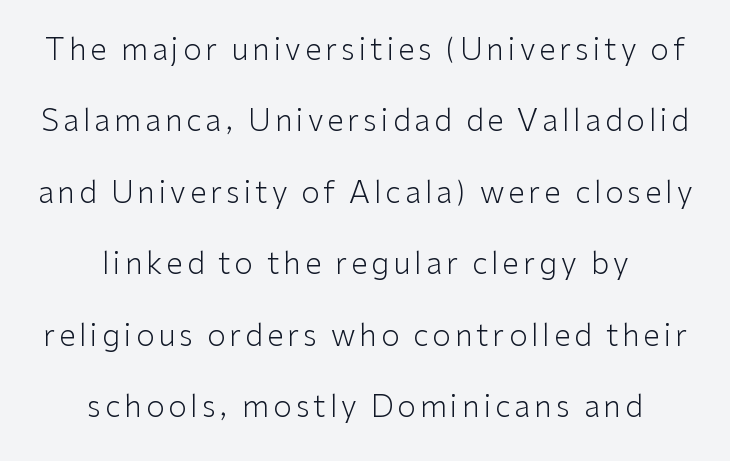
Q: Is the text bold? A: No.
Q: Is the text italic (slanted)? A: No, it is upright.
Q: Is the typeface a serif or a sans-serif typeface? A: Sans-serif.
Q: Is the text underlined? A: No.
Q: How is the paragraph aligned? A: Centered.
Q: Is the spacing between lines tight, normal or loose? A: Loose.
Q: Width (condensed, normal, or wide)? A: Normal.
Q: Stroke contrast? A: Low.
Q: x-height? A: Medium.
Q: Monospaced? A: No.
